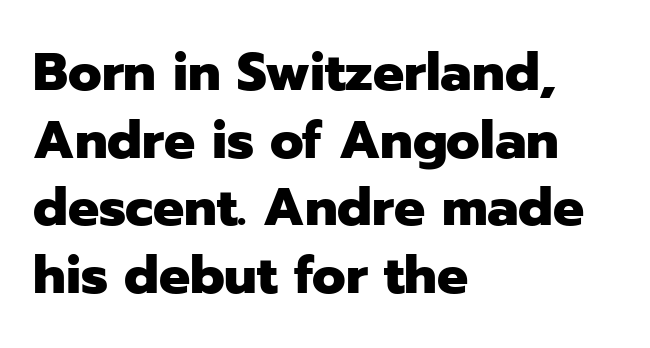
The image shows 52 px heavy sans-serif type, upright; set left-aligned, normal line spacing (1.3x), normal letter spacing, not underlined; low stroke contrast and a medium x-height.
